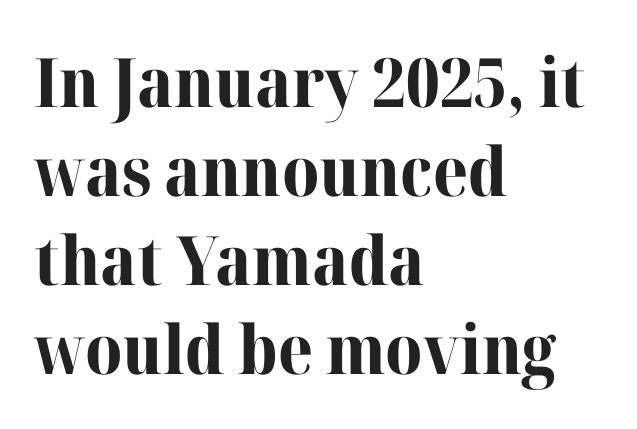
Horizontally, the lines are justified to the leading edge only. Bare-footed words on every line. Here the designer chose a conventional face with non-uniform glyph widths. Rendered with straight, roman letterforms. The vertical gap from one line to the next is medium. Is the letter spacing exaggerated? No — it looks like the ordinary default.
